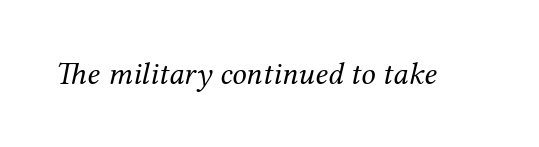
{"serif": "yes", "italic": "yes", "lean": "right", "slant_degrees": 12, "bold": "no", "weight": "regular", "width": "normal", "stroke_contrast": "medium", "x_height": "medium", "monospaced": "no", "underline": "no", "letter_spacing": "normal", "letter_spacing_em": 0.0, "glyph_px": 32}
